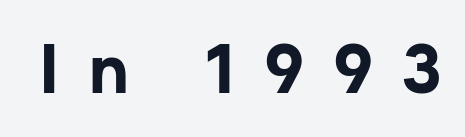
Q: Is the text bold? A: Yes.
Q: Is the text italic (slanted)? A: No, it is upright.
Q: Is the typeface a serif or a sans-serif typeface? A: Sans-serif.
Q: Is the text underlined? A: No.
Q: Is the spacing between letters normal or unusually wide? A: Unusually wide.
Q: Width (condensed, normal, or wide)? A: Normal.
Q: Stroke contrast? A: Low.
Q: x-height? A: Medium.
Q: Monospaced? A: No.
